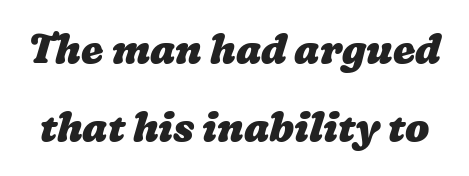
{"bold": "yes", "weight": "heavy", "width": "wide", "stroke_contrast": "low", "x_height": "medium", "monospaced": "no", "underline": "no", "line_spacing": "loose", "line_spacing_ratio": 1.96, "letter_spacing": "normal", "letter_spacing_em": 0.0, "glyph_px": 40}
